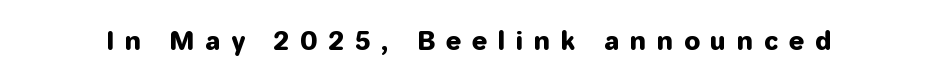
The image shows 25 px text type, upright; set unusually wide letter spacing (+0.45 em), not underlined.
